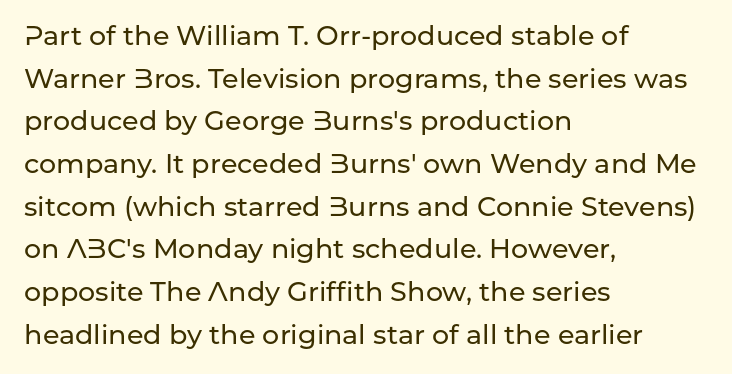
{"italic": "no", "underline": "no", "align": "left", "line_spacing": "normal", "line_spacing_ratio": 1.58, "letter_spacing": "normal", "letter_spacing_em": 0.0, "glyph_px": 27}
